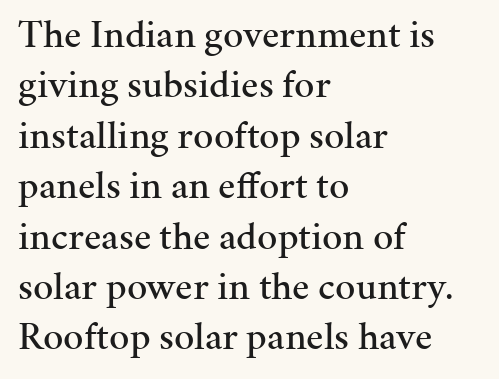
Q: Is the text italic (slanted)? A: No, it is upright.
Q: Is the typeface a serif or a sans-serif typeface? A: Serif.
Q: Is the text underlined? A: No.
Q: How is the paragraph aligned? A: Left-aligned.
Q: Is the spacing between letters normal or unusually wide? A: Normal.
Q: Is the spacing between lines tight, normal or loose? A: Normal.
Q: Width (condensed, normal, or wide)? A: Normal.
Q: Stroke contrast? A: Medium.
Q: x-height? A: Medium.
Q: Monospaced? A: No.
